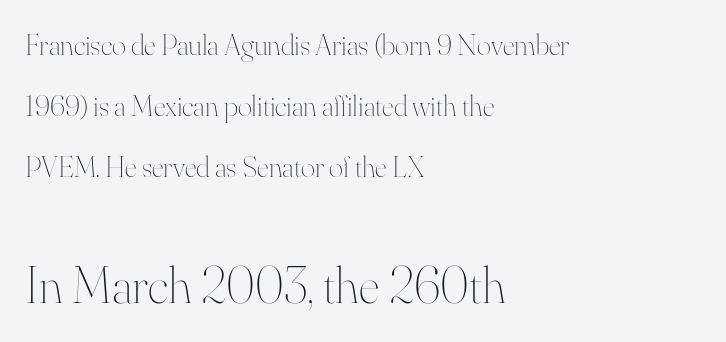
Q: Is the text bold? A: No.
Q: Is the text italic (slanted)? A: No, it is upright.
Q: Is the text underlined? A: No.
Q: How is the paragraph aligned? A: Left-aligned.
Q: Is the spacing between letters normal or unusually wide? A: Normal.
Q: Is the spacing between lines tight, normal or loose? A: Loose.
Q: Which block of text is set in a larger size, the first (top) or the second (bottom)? A: The second (bottom) one.
Q: Width (condensed, normal, or wide)? A: Normal.
Q: Stroke contrast? A: High.
Q: x-height? A: Small.
Q: Monospaced? A: No.
